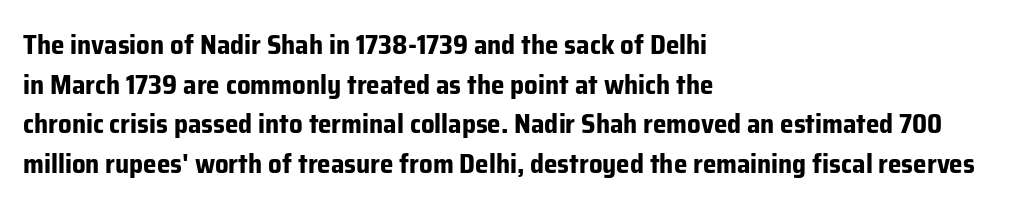
{"italic": "no", "bold": "yes", "underline": "no", "align": "left", "line_spacing": "normal", "line_spacing_ratio": 1.47, "letter_spacing": "normal", "letter_spacing_em": 0.0, "glyph_px": 27}
